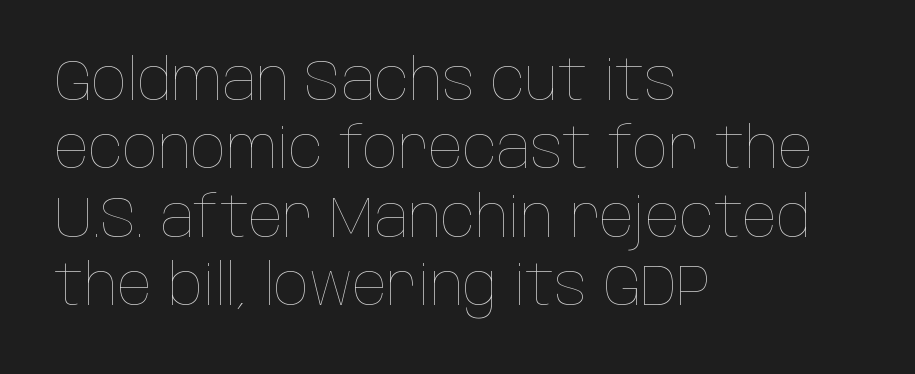
Casual observation: everything's shoved over to the left. In terms of posture, this sample is upright. The face used here is rendered with its standard letterfit. Bold? No — there's no thickening of the strokes. Proportional: the letters do not fall into vertical columns. Nobody drew a line under any word here.
